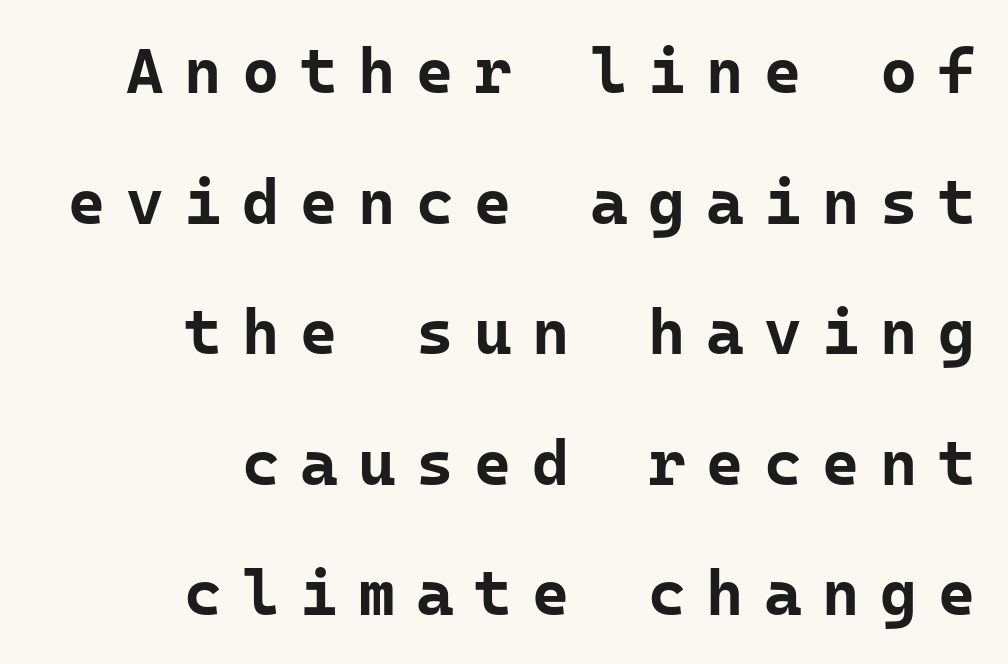
Q: Is the text bold? A: Yes.
Q: Is the text italic (slanted)? A: No, it is upright.
Q: Is the typeface a serif or a sans-serif typeface? A: Sans-serif.
Q: Is the text underlined? A: No.
Q: How is the paragraph aligned? A: Right-aligned.
Q: Is the spacing between letters normal or unusually wide? A: Unusually wide.
Q: Is the spacing between lines tight, normal or loose? A: Loose.
Q: Width (condensed, normal, or wide)? A: Normal.
Q: Stroke contrast? A: Low.
Q: x-height? A: Medium.
Q: Monospaced? A: Yes.
